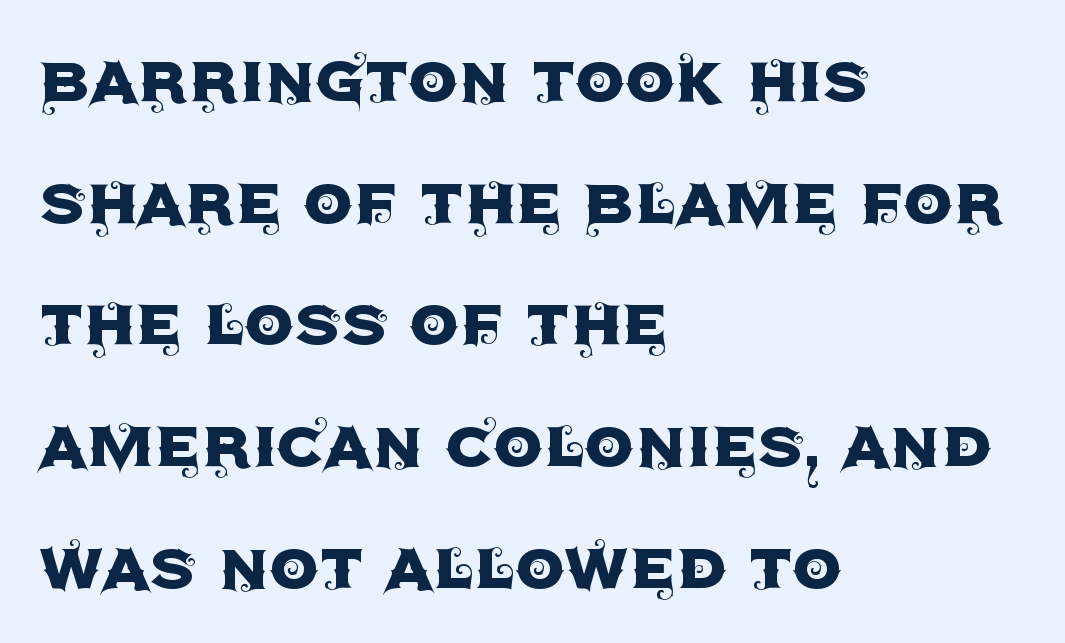
Q: Is the text italic (slanted)? A: No, it is upright.
Q: Is the typeface a serif or a sans-serif typeface? A: Sans-serif.
Q: Is the text underlined? A: No.
Q: How is the paragraph aligned? A: Left-aligned.
Q: Is the spacing between letters normal or unusually wide? A: Normal.
Q: Is the spacing between lines tight, normal or loose? A: Normal.
Q: Width (condensed, normal, or wide)? A: Normal.
Q: x-height? A: Large.
Q: Monospaced? A: No.
